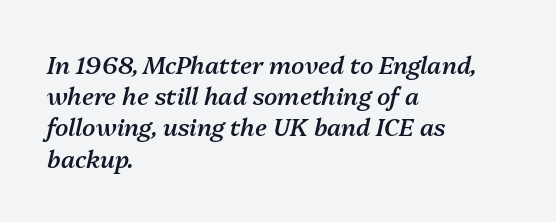
Q: Is the text bold? A: Semi-bold.
Q: Is the text italic (slanted)? A: Yes, it leans right by about 13 degrees.
Q: Is the text underlined? A: No.
Q: How is the paragraph aligned? A: Left-aligned.
Q: Is the spacing between letters normal or unusually wide? A: Normal.
Q: Is the spacing between lines tight, normal or loose? A: Normal.
